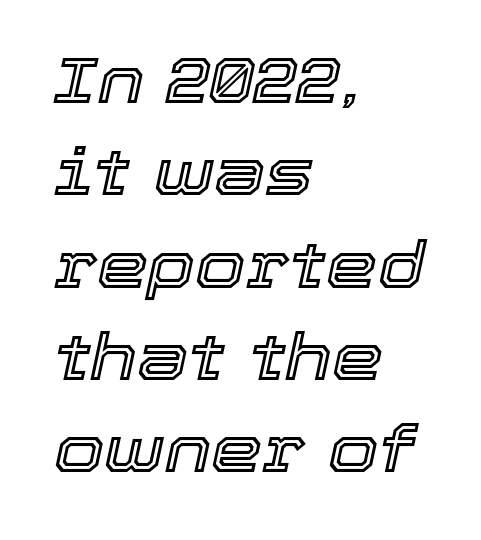
The image shows 65 px text type, italic (leaning right); set left-aligned, normal line spacing (1.42x), normal letter spacing, not underlined; a medium x-height.
